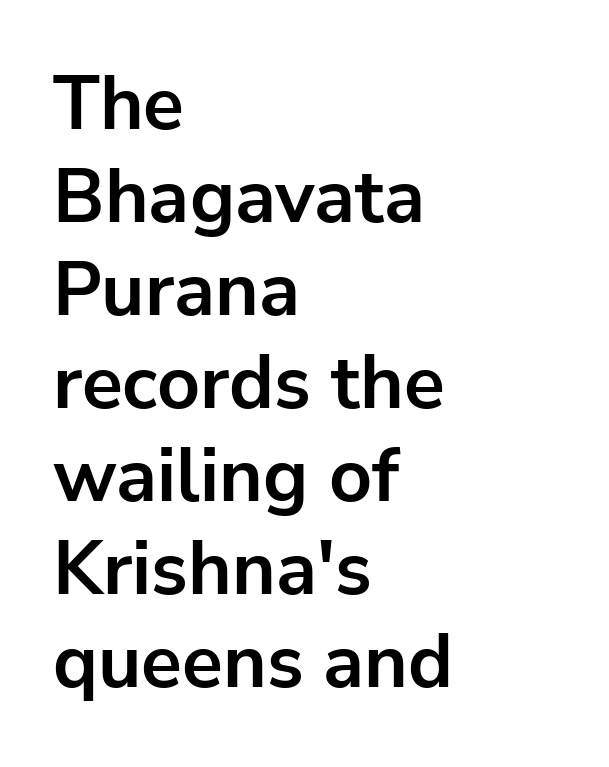
{"serif": "no", "italic": "no", "bold": "yes", "weight": "bold", "width": "normal", "stroke_contrast": "low", "x_height": "medium", "monospaced": "no", "underline": "no", "align": "left", "line_spacing_ratio": 1.24, "letter_spacing": "normal", "letter_spacing_em": 0.0, "glyph_px": 75}
